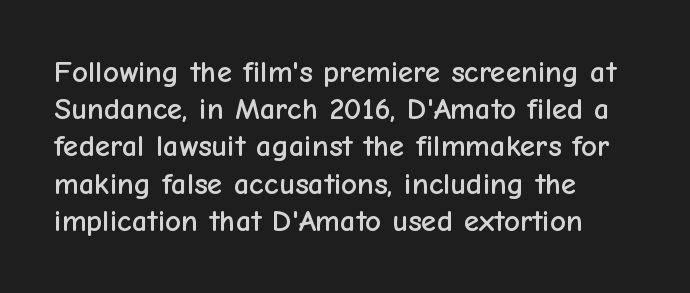
{"serif": "no", "italic": "no", "width": "normal", "stroke_contrast": "low", "x_height": "medium", "monospaced": "no", "underline": "no", "align": "left", "line_spacing_ratio": 1.2, "letter_spacing": "normal", "letter_spacing_em": 0.0, "glyph_px": 31}
